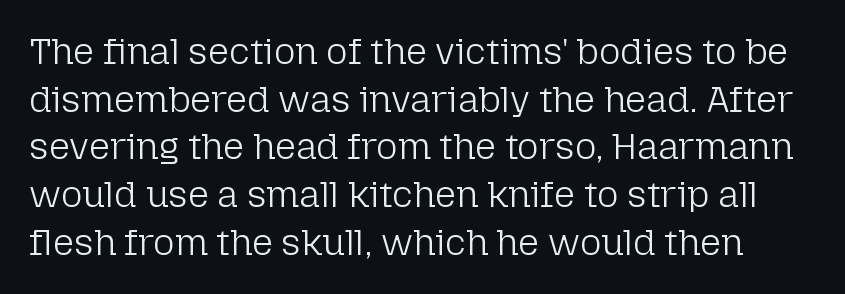
{"serif": "no", "italic": "no", "bold": "no", "weight": "light", "width": "normal", "stroke_contrast": "low", "x_height": "medium", "monospaced": "no", "underline": "no", "line_spacing": "normal", "line_spacing_ratio": 1.29, "letter_spacing": "normal", "letter_spacing_em": 0.0, "glyph_px": 37}
